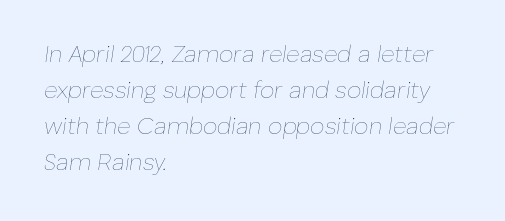
{"italic": "yes", "lean": "right", "slant_degrees": 8, "bold": "no", "underline": "no", "align": "left", "line_spacing": "normal", "line_spacing_ratio": 1.57, "letter_spacing": "normal", "letter_spacing_em": 0.0, "glyph_px": 23}
